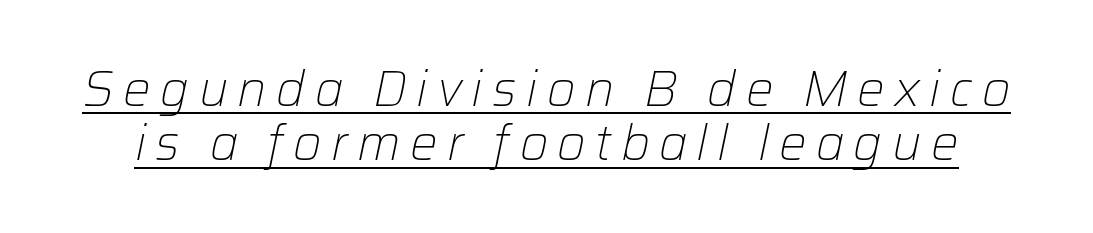
Horizontal bands of white between lines are thin slivers. The specimen includes a rule beneath the text block's lines. The text carries the slant typical of an italic or oblique font. The letters look calm and open, with moderate or lighter stems. Here the designer chose a conventional face with non-uniform glyph widths.
